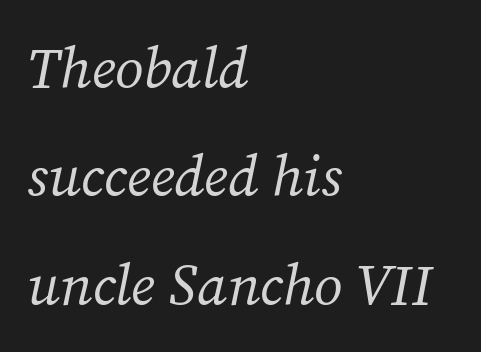
The letters carry serifs — small finishing strokes at the ends of their stems. Weight: regular or lighter. Clear beneath every line of the passage. Is this a fixed-width face? No — the glyphs have proportional, varying widths. Left-aligned paragraph, ragged on the right.
